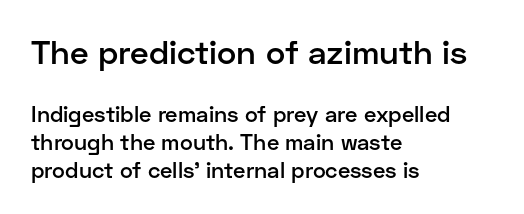
Q: Is the text bold? A: Semi-bold.
Q: Is the text italic (slanted)? A: No, it is upright.
Q: Is the typeface a serif or a sans-serif typeface? A: Sans-serif.
Q: Is the text underlined? A: No.
Q: How is the paragraph aligned? A: Left-aligned.
Q: Is the spacing between letters normal or unusually wide? A: Normal.
Q: Is the spacing between lines tight, normal or loose? A: Normal.
Q: Which block of text is set in a larger size, the first (top) or the second (bottom)? A: The first (top) one.
Q: Width (condensed, normal, or wide)? A: Normal.
Q: Stroke contrast? A: Low.
Q: x-height? A: Medium.
Q: Monospaced? A: No.
